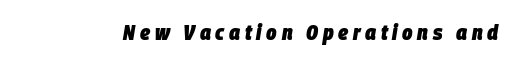
Q: Is the text bold? A: Yes.
Q: Is the text italic (slanted)? A: Yes, it leans right by about 9 degrees.
Q: Is the text underlined? A: No.
Q: Is the spacing between letters normal or unusually wide? A: Unusually wide.
